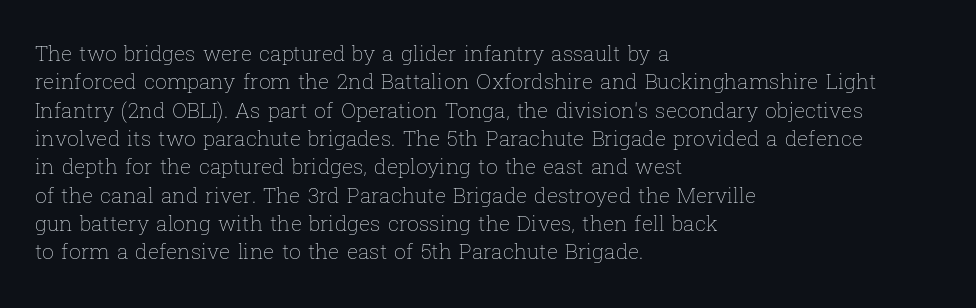
Q: Is the text bold? A: No.
Q: Is the text italic (slanted)? A: No, it is upright.
Q: Is the text underlined? A: No.
Q: How is the paragraph aligned? A: Left-aligned.
Q: Is the spacing between letters normal or unusually wide? A: Normal.
Q: Is the spacing between lines tight, normal or loose? A: Normal.
